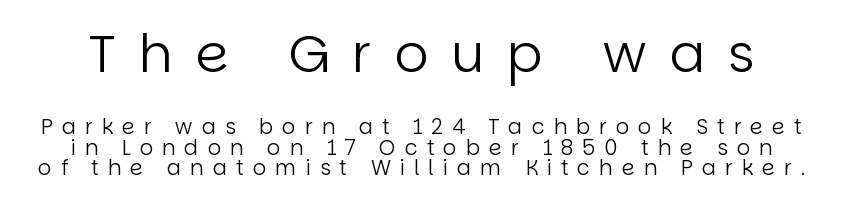
{"serif": "no", "italic": "no", "bold": "no", "weight": "regular", "width": "normal", "stroke_contrast": "low", "x_height": "large", "monospaced": "no", "underline": "no", "line_spacing": "tight", "line_spacing_ratio": 0.99, "letter_spacing": "wide", "letter_spacing_em": 0.43, "larger_block": "first", "size_ratio": 2.52, "glyph_px": 53}
